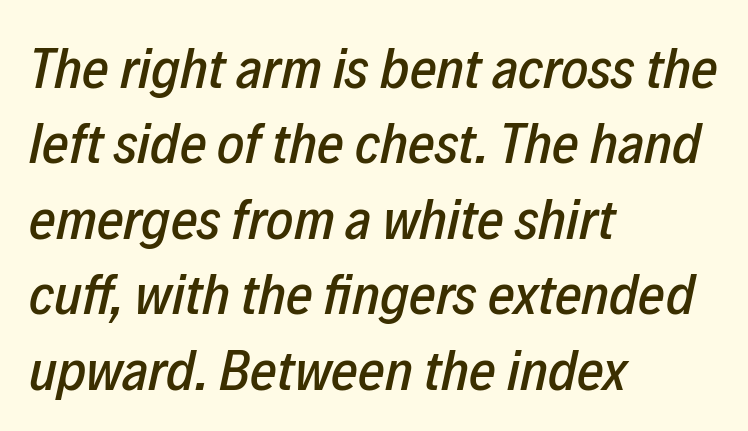
These lines stack with their left ends in a neat column. Each row of text sits above clean, open space. Regarding leading, the lines here are spaced in the standard way. When letters slant like this, we call the style italic. Here the glyphs are tracked normally, forming tight word shapes.
